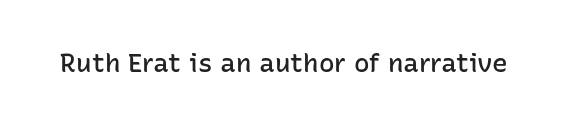
Ascenders rise straight up at ninety degrees. The typesetting leans somewhat heavy: a semibold. Observe the ordinary spacing: letters are neighbours, not strangers. Only glyphs here, with clear space below each row.
